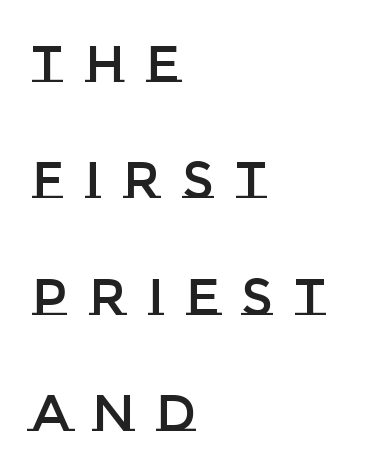
The image shows 51 px text type, upright; set left-aligned, loose line spacing (2.28x), unusually wide letter spacing (+0.43 em), not underlined; low stroke contrast and a large x-height.
